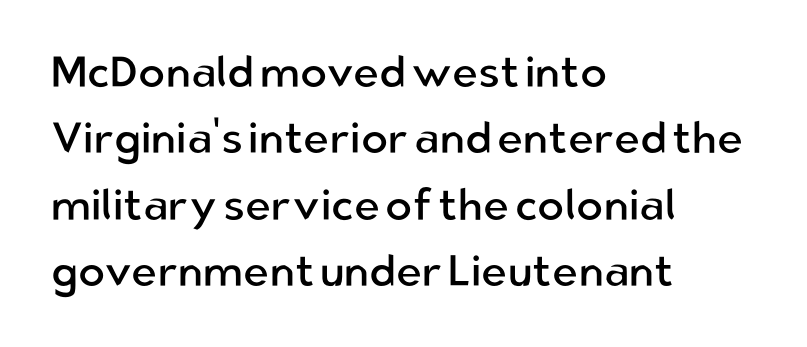
The image shows 44 px regular-weight sans-serif type, upright; set left-aligned, normal line spacing (1.51x), normal letter spacing, not underlined; low stroke contrast and a medium x-height.
